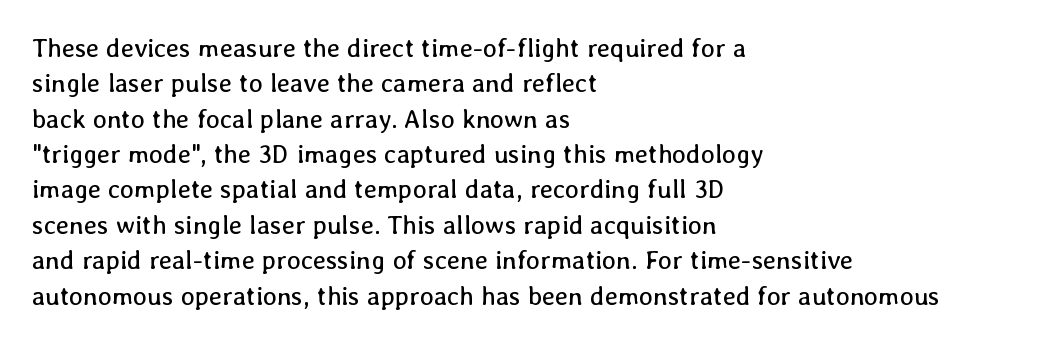
Q: Is the text bold? A: No.
Q: Is the text italic (slanted)? A: No, it is upright.
Q: Is the text underlined? A: No.
Q: How is the paragraph aligned? A: Left-aligned.
Q: Is the spacing between letters normal or unusually wide? A: Normal.
Q: Is the spacing between lines tight, normal or loose? A: Normal.
